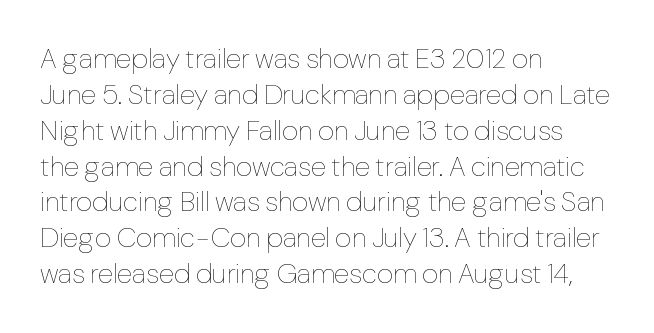
Q: Is the text bold? A: No.
Q: Is the text italic (slanted)? A: No, it is upright.
Q: Is the text underlined? A: No.
Q: How is the paragraph aligned? A: Left-aligned.
Q: Is the spacing between letters normal or unusually wide? A: Normal.
Q: Is the spacing between lines tight, normal or loose? A: Normal.
Q: Width (condensed, normal, or wide)? A: Normal.
Q: Stroke contrast? A: Low.
Q: x-height? A: Medium.
Q: Monospaced? A: No.
